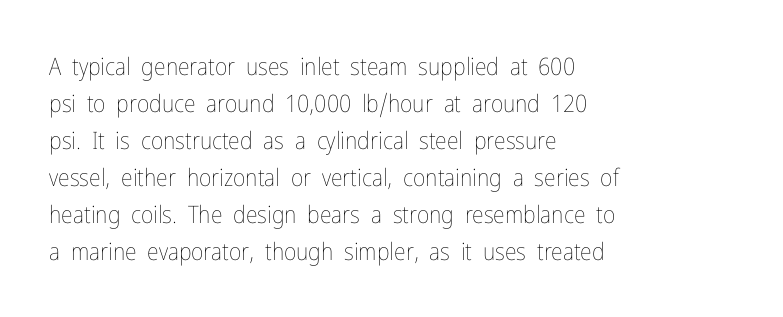
Q: Is the text bold? A: No.
Q: Is the text italic (slanted)? A: No, it is upright.
Q: Is the text underlined? A: No.
Q: How is the paragraph aligned? A: Left-aligned.
Q: Is the spacing between letters normal or unusually wide? A: Normal.
Q: Is the spacing between lines tight, normal or loose? A: Normal.
